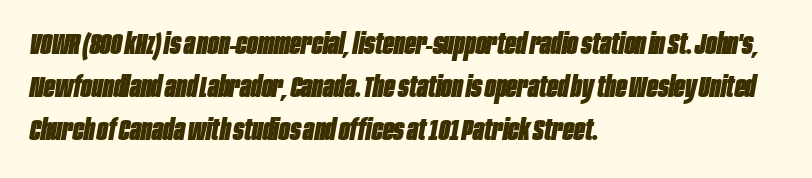
The glyphs look as if they've been sheared to an angle. The rag falls on the right side of this text block. Honestly, there is no underline to notice here at all. One glance says typical: line gaps are just what's usual. Bold? Absolutely — the strokes are thick and heavy.
